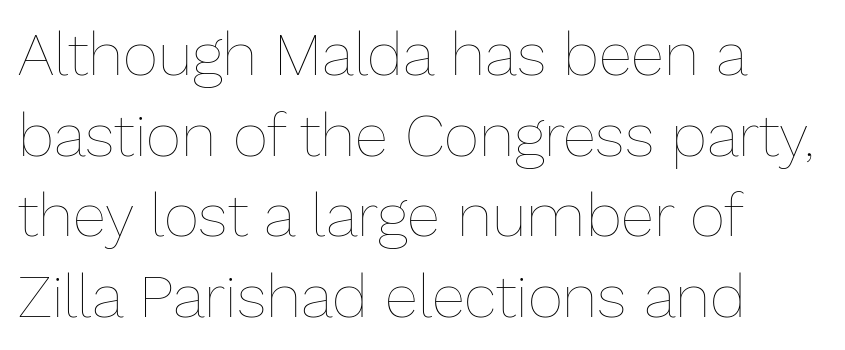
Q: Is the text bold? A: No.
Q: Is the text italic (slanted)? A: No, it is upright.
Q: Is the text underlined? A: No.
Q: How is the paragraph aligned? A: Left-aligned.
Q: Is the spacing between letters normal or unusually wide? A: Normal.
Q: Is the spacing between lines tight, normal or loose? A: Normal.
Q: Width (condensed, normal, or wide)? A: Normal.
Q: Stroke contrast? A: Low.
Q: x-height? A: Medium.
Q: Monospaced? A: No.
